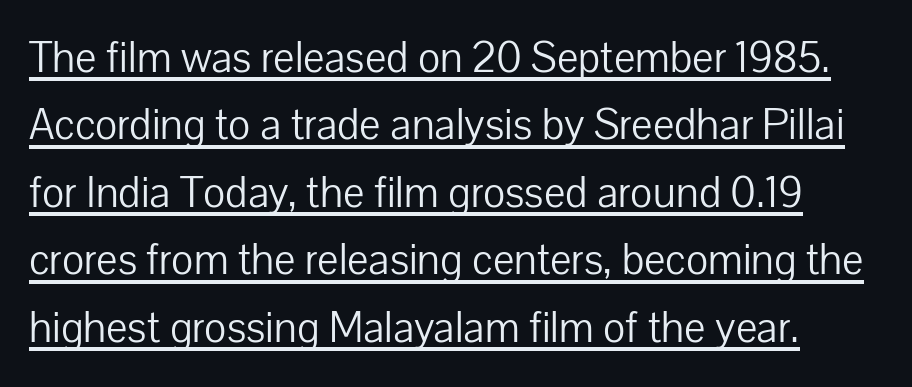
Short note: letters normally spaced. In terms of leading, this rendering sits right in the middle. Spacing verdict: proportional, widths tailored to each character. This is sans-serif lettering, the kind often seen on screens and signage.
